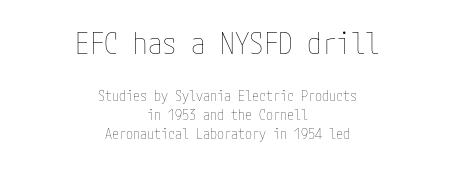
{"italic": "no", "bold": "no", "weight": "thin", "width": "condensed", "stroke_contrast": "low", "x_height": "medium", "underline": "no", "align": "center", "line_spacing": "normal", "line_spacing_ratio": 1.35, "letter_spacing": "normal", "letter_spacing_em": 0.0, "larger_block": "first", "size_ratio": 2.07, "glyph_px": 29}
